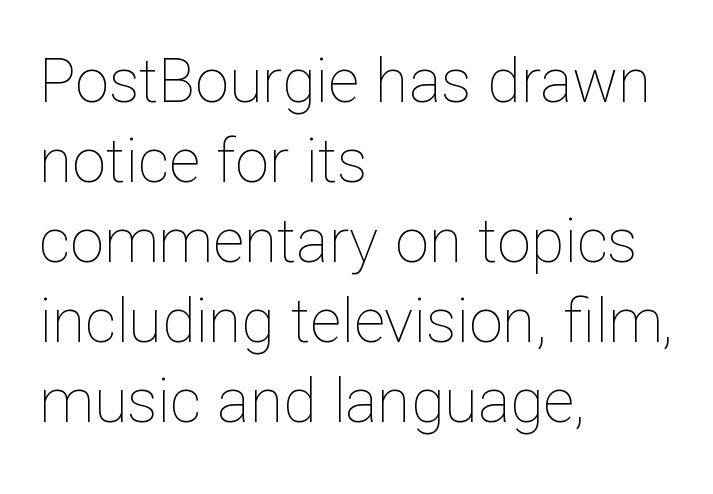
Q: Is the text bold? A: No.
Q: Is the text italic (slanted)? A: No, it is upright.
Q: Is the text underlined? A: No.
Q: How is the paragraph aligned? A: Left-aligned.
Q: Is the spacing between letters normal or unusually wide? A: Normal.
Q: Is the spacing between lines tight, normal or loose? A: Normal.
Q: Width (condensed, normal, or wide)? A: Normal.
Q: Stroke contrast? A: Low.
Q: x-height? A: Medium.
Q: Monospaced? A: No.
